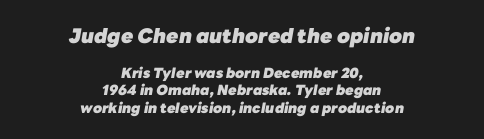
The image shows 20 px bold type, italic (leaning right); set centered, line spacing 1.24x, normal letter spacing, not underlined; the first (top) block is 1.43x larger.
